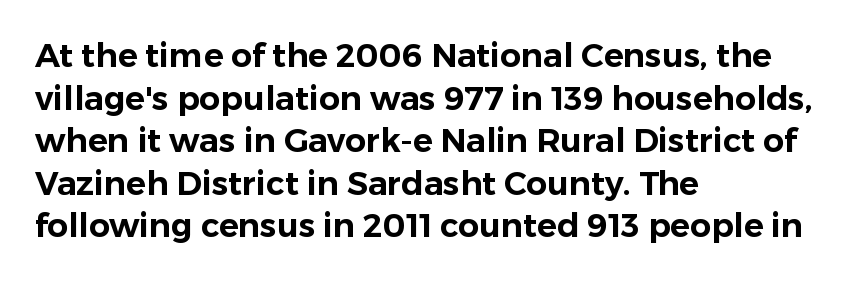
Q: Is the text italic (slanted)? A: No, it is upright.
Q: Is the typeface a serif or a sans-serif typeface? A: Sans-serif.
Q: Is the text underlined? A: No.
Q: How is the paragraph aligned? A: Left-aligned.
Q: Is the spacing between letters normal or unusually wide? A: Normal.
Q: Is the spacing between lines tight, normal or loose? A: Normal.
Q: Width (condensed, normal, or wide)? A: Normal.
Q: Stroke contrast? A: Low.
Q: x-height? A: Medium.
Q: Monospaced? A: No.
